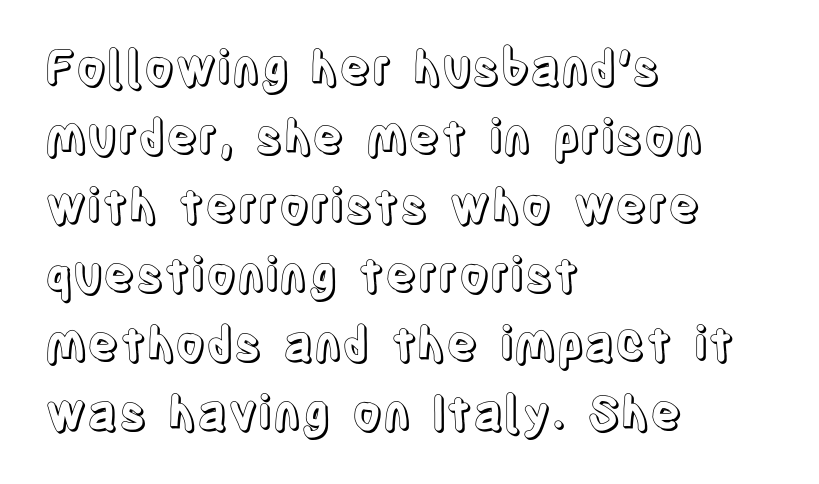
Vertical strokes here are truly vertical. Unmarked baselines from the first word to the last. Think of a printed novel: that variable character pitch is what you see here. Compared with typical body copy, the letter spacing here is the same. Honestly, the row spacing looks completely unremarkable.
